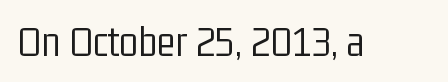
These lines are rendered in a variable-pitch font. How are the letters spaced? Ordinarily, with no added tracking. The font's upright variant was chosen for this text. The letters look calm and open, with moderate or lighter stems. Only glyphs here, with clear space below each row. In terms of letterform style, serifs are entirely absent.
